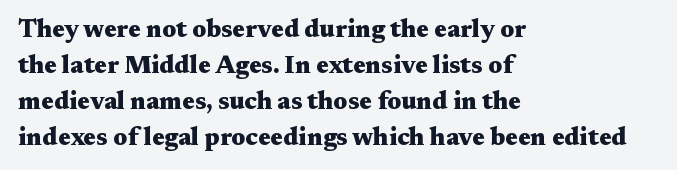
Q: Is the text bold? A: Yes.
Q: Is the text italic (slanted)? A: No, it is upright.
Q: Is the text underlined? A: No.
Q: How is the paragraph aligned? A: Left-aligned.
Q: Is the spacing between letters normal or unusually wide? A: Normal.
Q: Is the spacing between lines tight, normal or loose? A: Normal.
